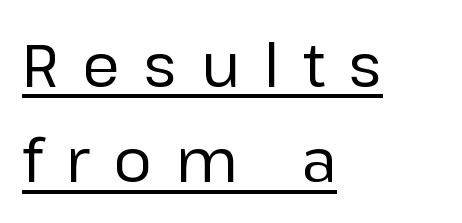
Q: Is the text bold? A: No.
Q: Is the text italic (slanted)? A: No, it is upright.
Q: Is the typeface a serif or a sans-serif typeface? A: Sans-serif.
Q: Is the text underlined? A: Yes.
Q: How is the paragraph aligned? A: Left-aligned.
Q: Is the spacing between letters normal or unusually wide? A: Unusually wide.
Q: Is the spacing between lines tight, normal or loose? A: Normal.
Q: Width (condensed, normal, or wide)? A: Normal.
Q: Stroke contrast? A: Low.
Q: x-height? A: Medium.
Q: Monospaced? A: No.
